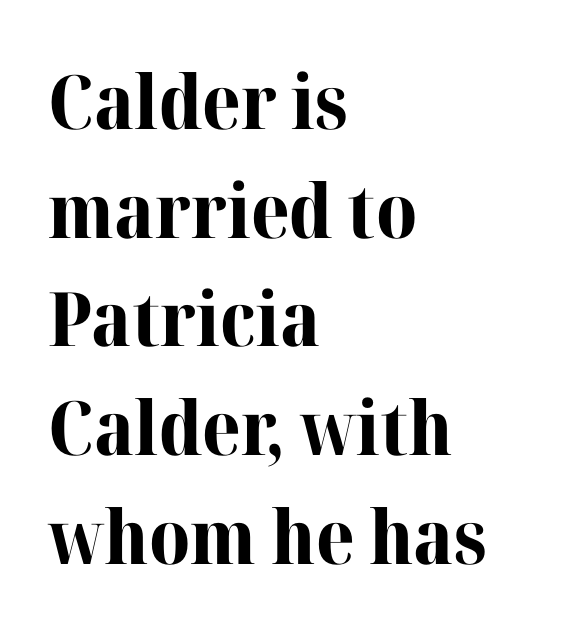
Q: Is the text bold? A: Yes.
Q: Is the text italic (slanted)? A: No, it is upright.
Q: Is the typeface a serif or a sans-serif typeface? A: Serif.
Q: Is the text underlined? A: No.
Q: How is the paragraph aligned? A: Left-aligned.
Q: Is the spacing between letters normal or unusually wide? A: Normal.
Q: Is the spacing between lines tight, normal or loose? A: Normal.
Q: Width (condensed, normal, or wide)? A: Normal.
Q: Stroke contrast? A: High.
Q: x-height? A: Medium.
Q: Monospaced? A: No.
